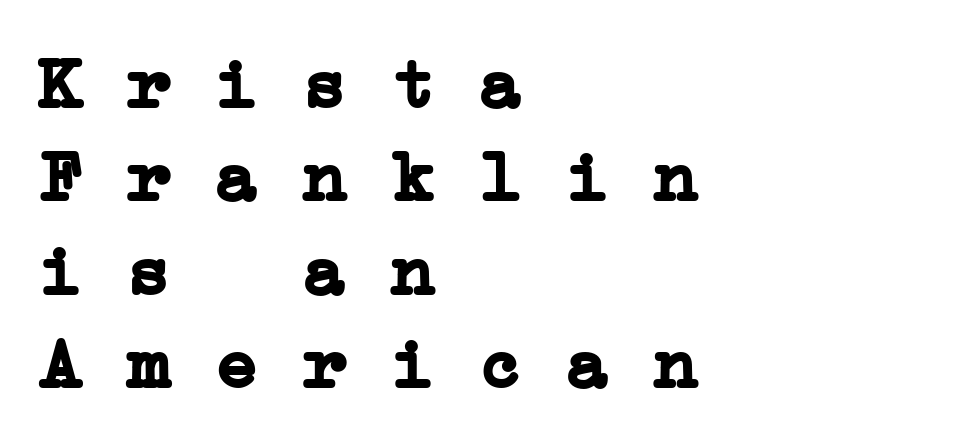
{"serif": "yes", "bold": "yes", "weight": "semibold", "width": "wide", "stroke_contrast": "low", "x_height": "medium", "monospaced": "yes", "underline": "no", "align": "left", "line_spacing": "normal", "line_spacing_ratio": 1.28, "letter_spacing": "normal", "letter_spacing_em": 0.0, "glyph_px": 73}
